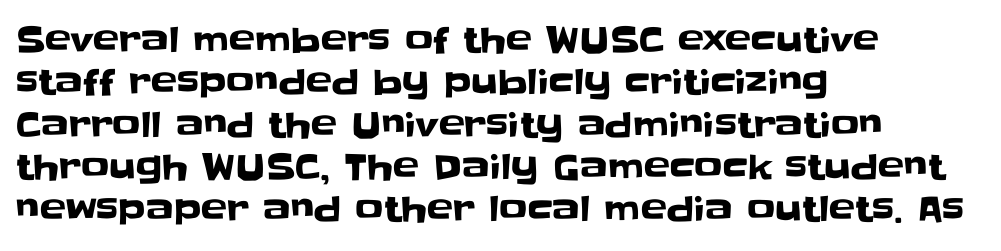
The image shows 35 px sans-serif type, upright; set left-aligned, line spacing 1.21x, normal letter spacing, not underlined; low stroke contrast and a large x-height.
